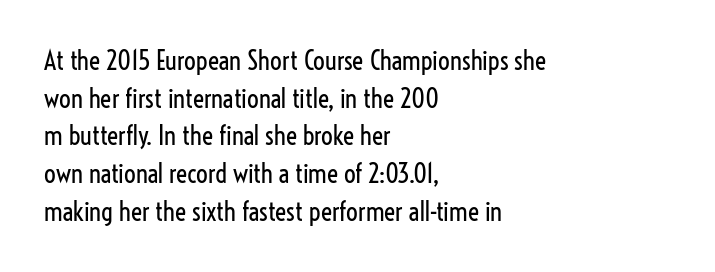
Q: Is the text bold? A: No.
Q: Is the text italic (slanted)? A: No, it is upright.
Q: Is the text underlined? A: No.
Q: How is the paragraph aligned? A: Left-aligned.
Q: Is the spacing between letters normal or unusually wide? A: Normal.
Q: Is the spacing between lines tight, normal or loose? A: Normal.
